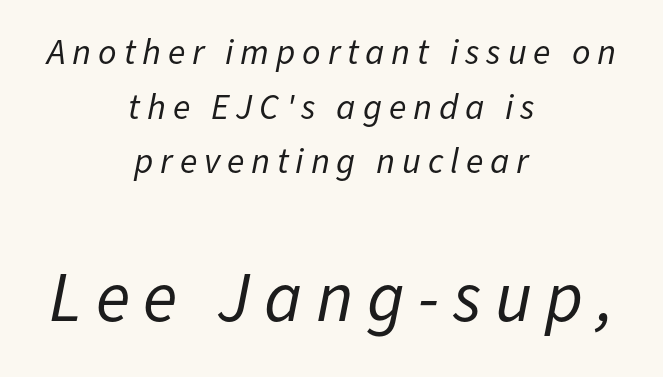
{"italic": "yes", "lean": "right", "slant_degrees": 11, "bold": "no", "weight": "regular", "width": "normal", "stroke_contrast": "low", "x_height": "medium", "monospaced": "no", "underline": "no", "align": "center", "line_spacing": "normal", "line_spacing_ratio": 1.52, "larger_block": "second", "size_ratio": 1.97, "glyph_px": 71}
